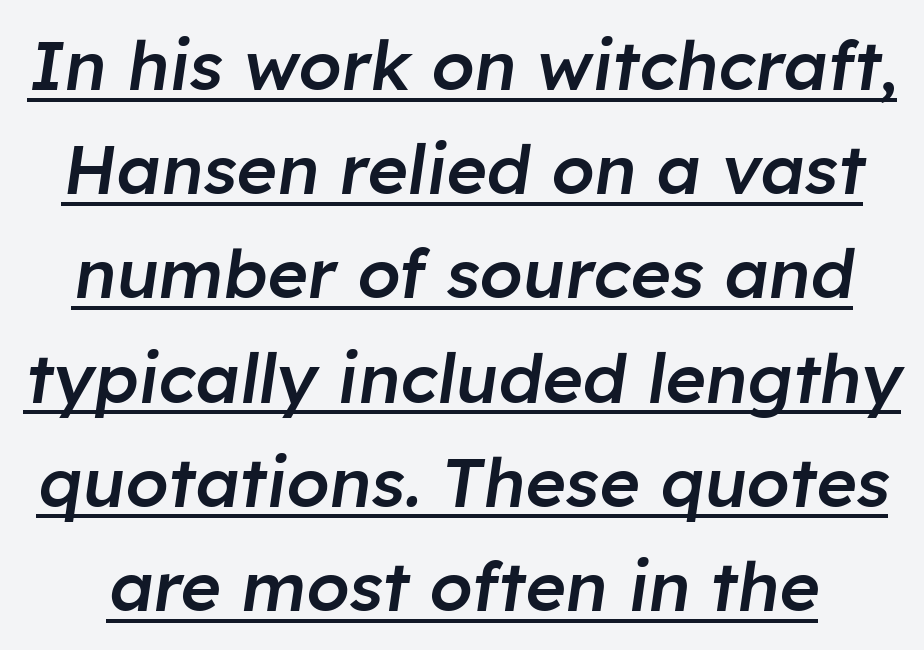
Q: Is the text bold? A: Semi-bold.
Q: Is the text italic (slanted)? A: Yes, it leans right by about 8 degrees.
Q: Is the text underlined? A: Yes.
Q: Is the spacing between letters normal or unusually wide? A: Normal.
Q: Is the spacing between lines tight, normal or loose? A: Normal.
Q: Width (condensed, normal, or wide)? A: Normal.
Q: Stroke contrast? A: Low.
Q: x-height? A: Medium.
Q: Monospaced? A: No.
